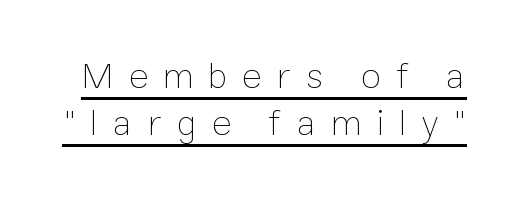
{"italic": "no", "bold": "no", "weight": "thin", "width": "normal", "stroke_contrast": "low", "x_height": "medium", "monospaced": "no", "underline": "yes", "line_spacing": "normal", "line_spacing_ratio": 1.27, "letter_spacing": "wide", "letter_spacing_em": 0.41, "glyph_px": 37}
